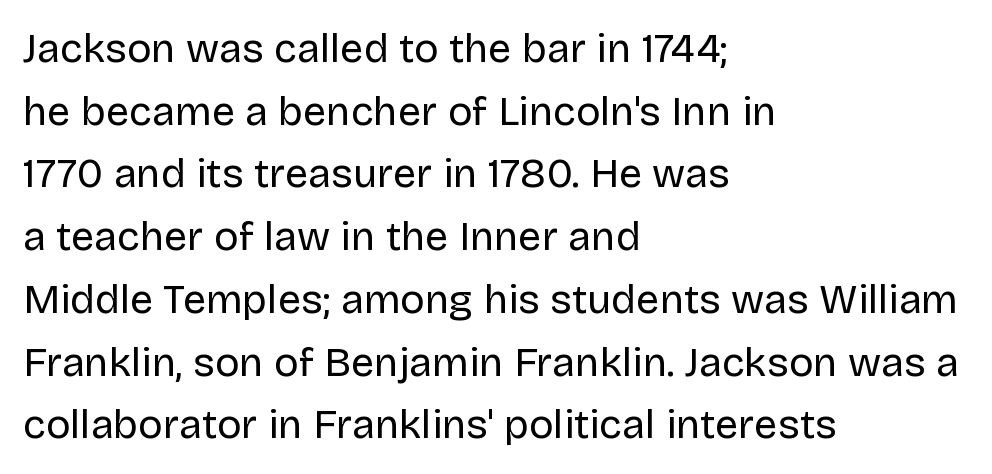
The image shows 41 px regular-weight sans-serif type, upright; set left-aligned, normal line spacing (1.53x), normal letter spacing, not underlined; low stroke contrast and a large x-height.
